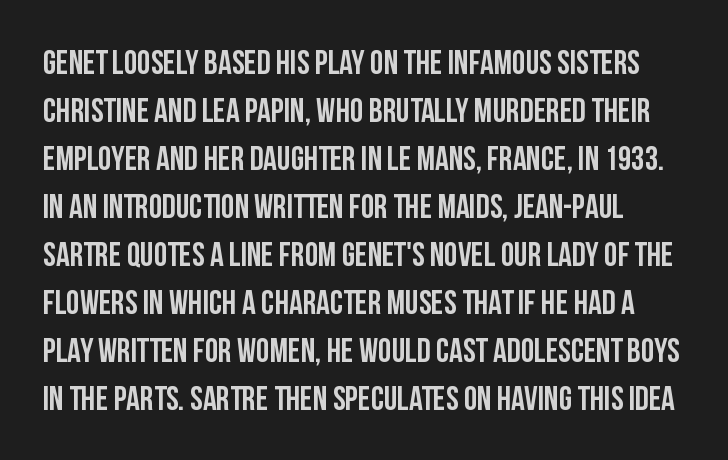
Nobody drew a line under any word here. The rendering uses a moderate line-height, typical for paragraphs. The letters are bold, with thick, heavy strokes. Note: no serifs on the glyphs.
